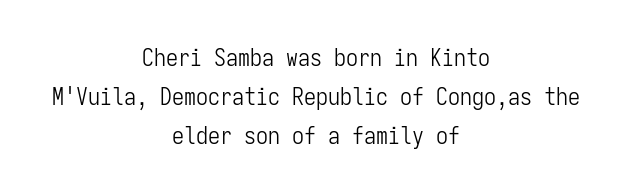
{"italic": "no", "bold": "no", "underline": "no", "align": "center", "line_spacing": "normal", "line_spacing_ratio": 1.62, "letter_spacing": "normal", "letter_spacing_em": 0.0, "glyph_px": 24}
